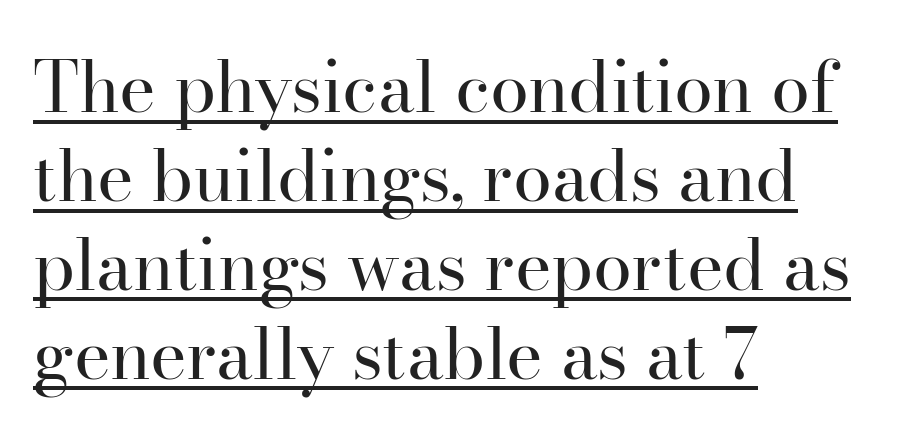
This is not heavy type; no bold has been used. A serif font was chosen for this passage. Varying glyph widths throughout — classic text-font behaviour. Observe the ordinary spacing: letters are neighbours, not strangers.
